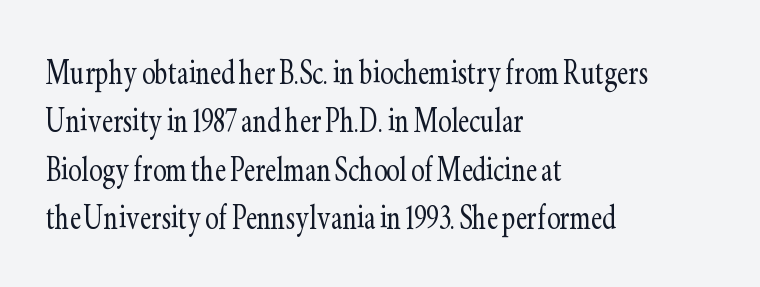
Unmarked baselines from the first word to the last. All the whitespace from short lines collects on the right. What stands out about the letter spacing? Nothing — it is the standard amount. Varying glyph widths throughout — classic text-font behaviour. I'd call this a serif setting — the letters wear small feet.
